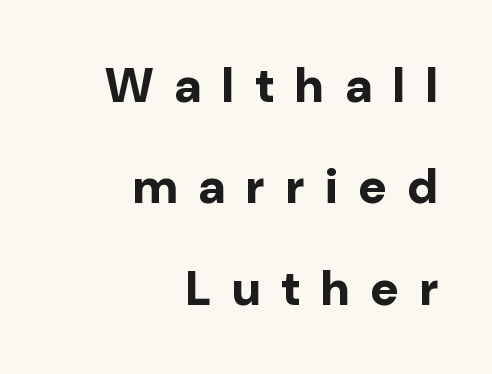
The image shows 48 px bold sans-serif type, upright; set right-aligned, loose line spacing (2.11x), unusually wide letter spacing (+0.44 em), not underlined; low stroke contrast and a medium x-height.
